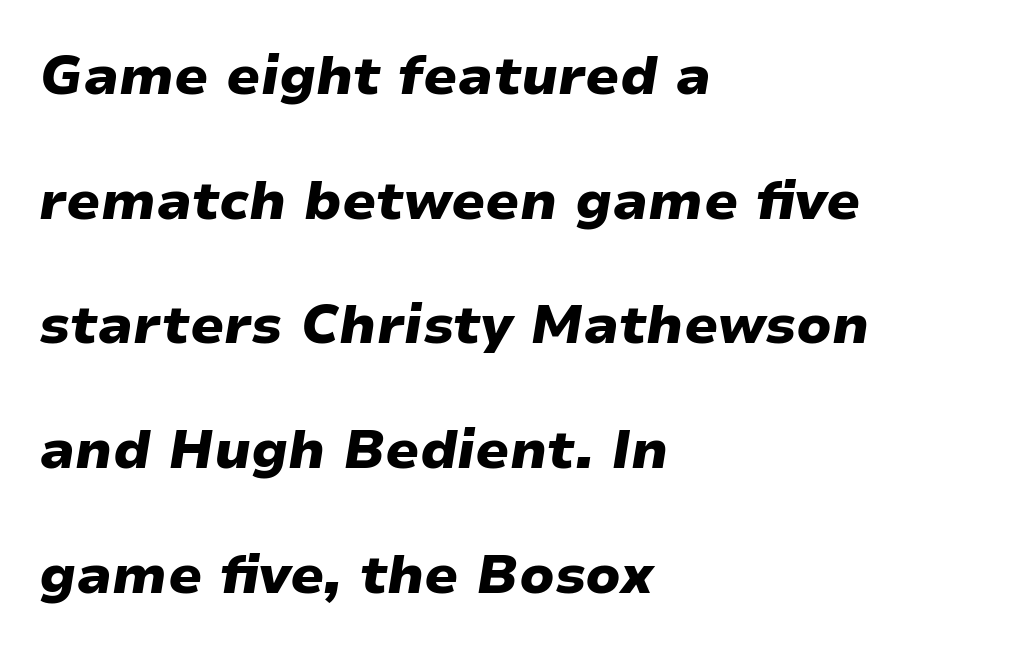
{"italic": "yes", "lean": "right", "slant_degrees": 9, "bold": "yes", "weight": "heavy", "width": "wide", "stroke_contrast": "low", "x_height": "medium", "monospaced": "no", "underline": "no", "align": "left", "line_spacing": "loose", "line_spacing_ratio": 2.31, "letter_spacing": "normal", "letter_spacing_em": 0.0, "glyph_px": 54}
